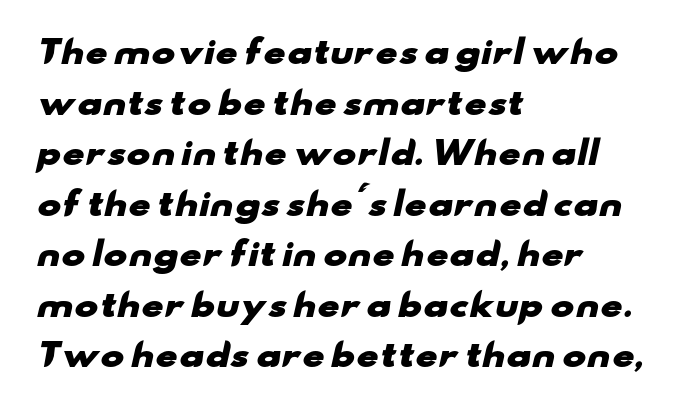
{"serif": "no", "bold": "yes", "weight": "heavy", "width": "wide", "stroke_contrast": "low", "x_height": "small", "monospaced": "no", "underline": "no", "align": "left", "line_spacing": "normal", "line_spacing_ratio": 1.58, "letter_spacing": "normal", "letter_spacing_em": 0.0, "glyph_px": 32}
